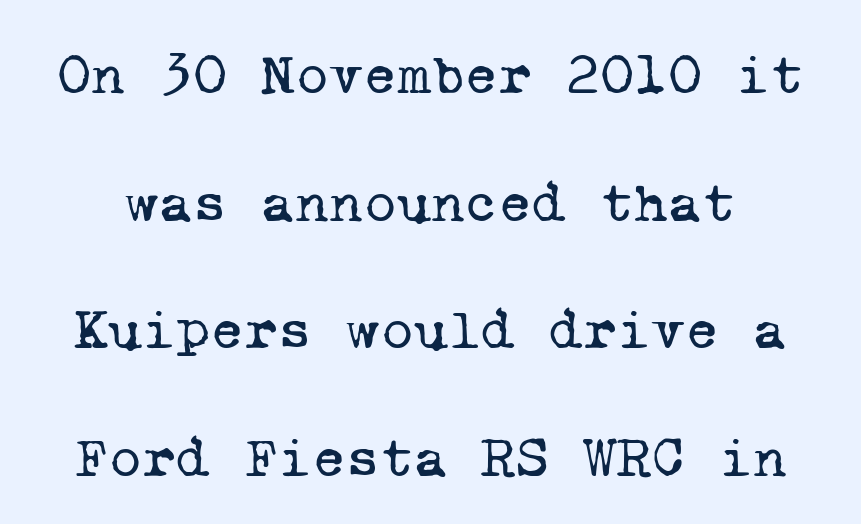
The image shows 58 px regular-weight serif type, monospaced; set loose line spacing (2.2x), normal letter spacing, not underlined; low stroke contrast and a medium x-height.
